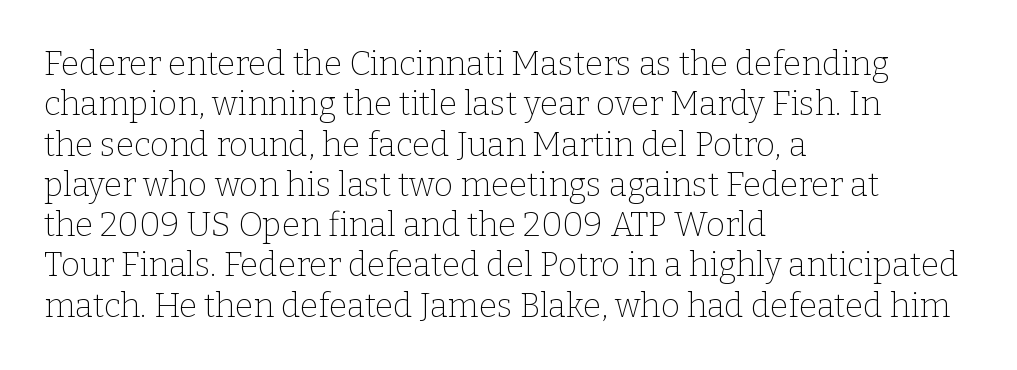
{"serif": "yes", "italic": "no", "bold": "no", "weight": "thin", "width": "normal", "stroke_contrast": "low", "x_height": "medium", "monospaced": "no", "underline": "no", "align": "left", "line_spacing_ratio": 1.22, "letter_spacing": "normal", "letter_spacing_em": 0.0, "glyph_px": 33}
